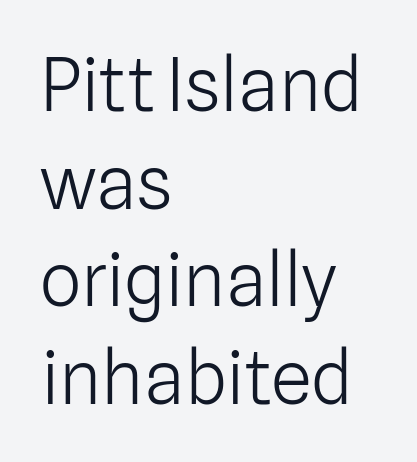
Q: Is the text bold? A: No.
Q: Is the text italic (slanted)? A: No, it is upright.
Q: Is the typeface a serif or a sans-serif typeface? A: Sans-serif.
Q: Is the text underlined? A: No.
Q: How is the paragraph aligned? A: Left-aligned.
Q: Is the spacing between letters normal or unusually wide? A: Normal.
Q: Is the spacing between lines tight, normal or loose? A: Normal.
Q: Width (condensed, normal, or wide)? A: Normal.
Q: Stroke contrast? A: Low.
Q: x-height? A: Medium.
Q: Monospaced? A: No.
